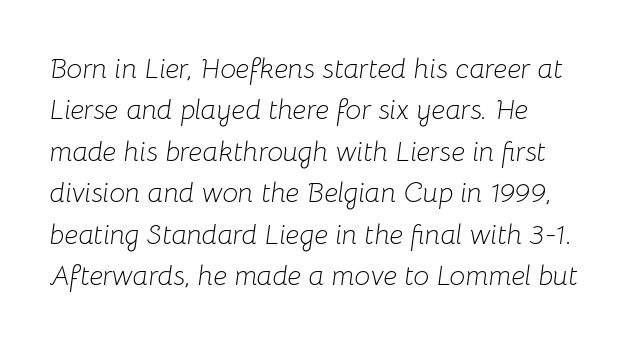
{"italic": "yes", "lean": "right", "slant_degrees": 8, "bold": "no", "weight": "light", "width": "normal", "stroke_contrast": "low", "x_height": "medium", "monospaced": "no", "underline": "no", "line_spacing": "normal", "line_spacing_ratio": 1.48, "letter_spacing": "normal", "letter_spacing_em": 0.0, "glyph_px": 28}
